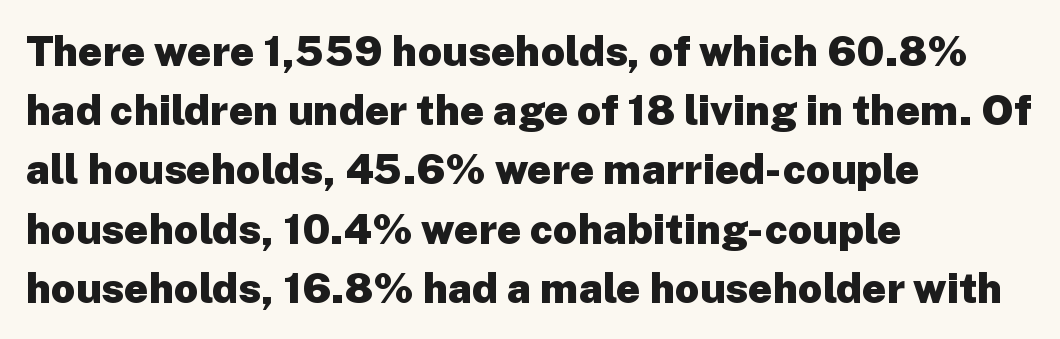
Q: Is the text bold? A: Yes.
Q: Is the text italic (slanted)? A: No, it is upright.
Q: Is the typeface a serif or a sans-serif typeface? A: Sans-serif.
Q: Is the text underlined? A: No.
Q: How is the paragraph aligned? A: Left-aligned.
Q: Is the spacing between letters normal or unusually wide? A: Normal.
Q: Is the spacing between lines tight, normal or loose? A: Normal.
Q: Width (condensed, normal, or wide)? A: Normal.
Q: Stroke contrast? A: Low.
Q: x-height? A: Medium.
Q: Monospaced? A: No.
